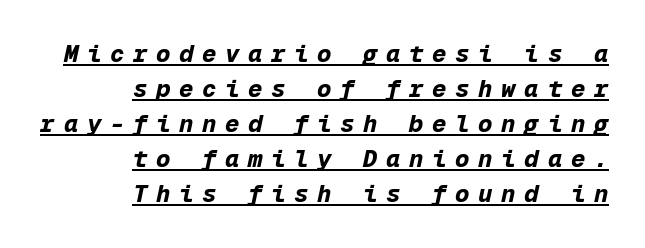
Q: Is the text bold? A: Yes.
Q: Is the text italic (slanted)? A: Yes, it leans right by about 12 degrees.
Q: Is the text underlined? A: Yes.
Q: How is the paragraph aligned? A: Right-aligned.
Q: Is the spacing between letters normal or unusually wide? A: Unusually wide.
Q: Is the spacing between lines tight, normal or loose? A: Normal.
